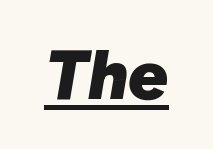
{"italic": "yes", "lean": "right", "slant_degrees": 10, "bold": "yes", "weight": "heavy", "width": "normal", "stroke_contrast": "low", "x_height": "medium", "monospaced": "no", "underline": "yes", "letter_spacing": "normal", "letter_spacing_em": 0.0, "glyph_px": 70}
